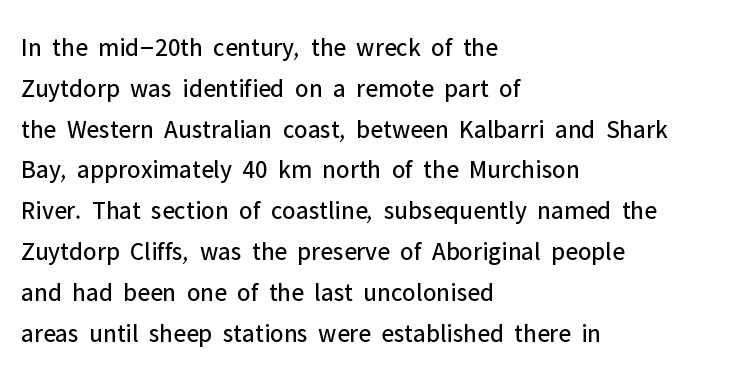
The image shows 26 px text type, upright; set left-aligned, normal line spacing (1.57x), normal letter spacing, not underlined.
